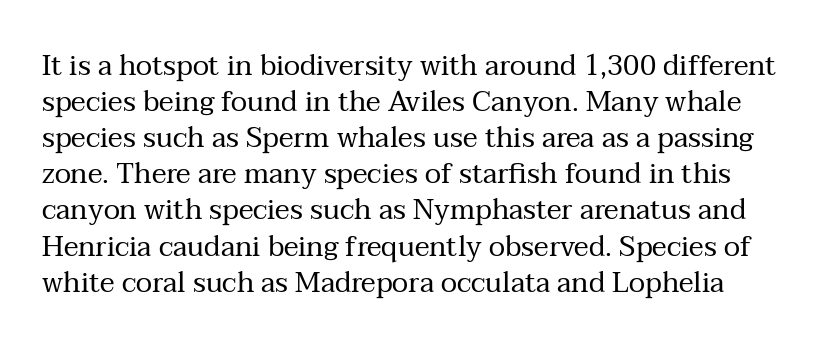
The image shows 28 px regular-weight serif type, upright; set normal line spacing (1.29x), normal letter spacing, not underlined; medium stroke contrast and a medium x-height.
